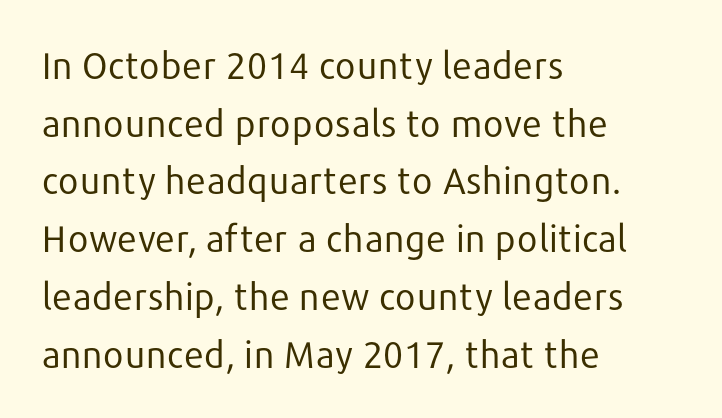
Q: Is the text bold? A: No.
Q: Is the text italic (slanted)? A: No, it is upright.
Q: Is the typeface a serif or a sans-serif typeface? A: Sans-serif.
Q: Is the text underlined? A: No.
Q: How is the paragraph aligned? A: Left-aligned.
Q: Is the spacing between letters normal or unusually wide? A: Normal.
Q: Is the spacing between lines tight, normal or loose? A: Normal.
Q: Width (condensed, normal, or wide)? A: Normal.
Q: Stroke contrast? A: Low.
Q: x-height? A: Medium.
Q: Monospaced? A: No.
